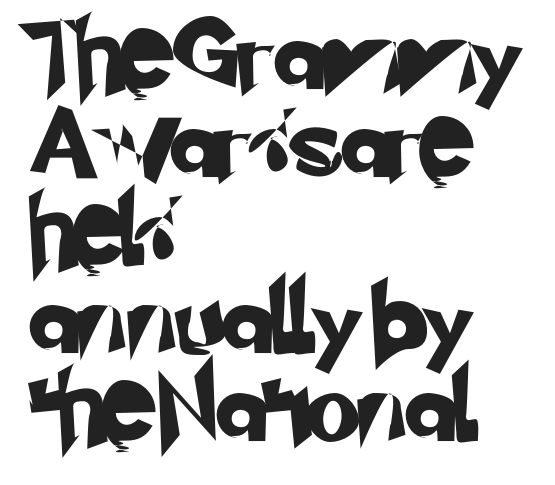
The image shows 71 px sans-serif type; set left-aligned, line spacing 1.24x, normal letter spacing, not underlined; low stroke contrast and a small x-height.
